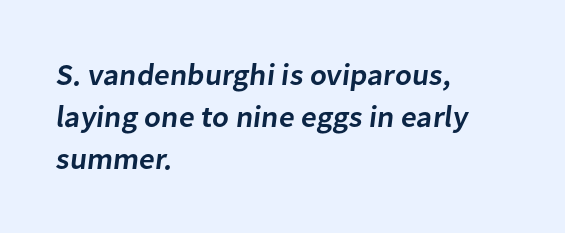
The image shows 30 px semibold sans-serif type; set left-aligned, normal line spacing (1.4x), normal letter spacing, not underlined; low stroke contrast and a medium x-height.
